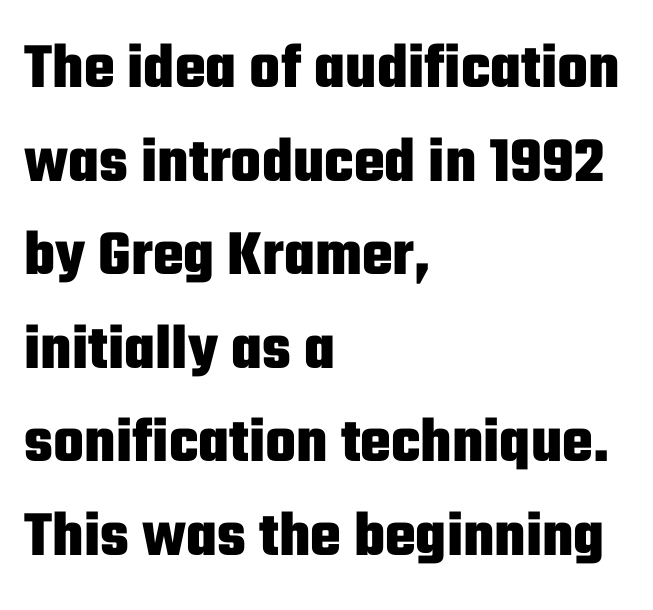
The image shows 65 px heavy, condensed sans-serif type, upright; set left-aligned, normal line spacing (1.44x), normal letter spacing, not underlined; low stroke contrast and a medium x-height.
